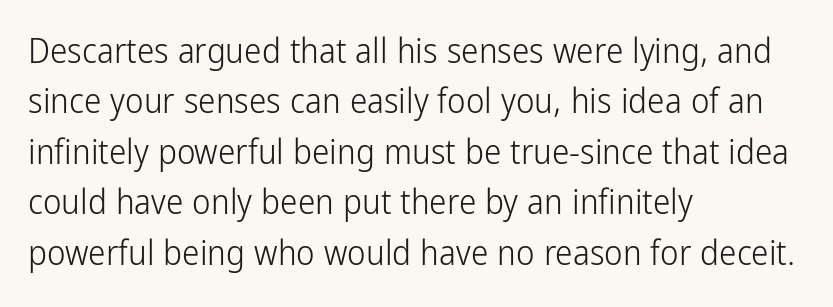
The image shows 35 px light, condensed sans-serif type, upright; set left-aligned, normal line spacing (1.44x), normal letter spacing, not underlined; low stroke contrast and a medium x-height.
